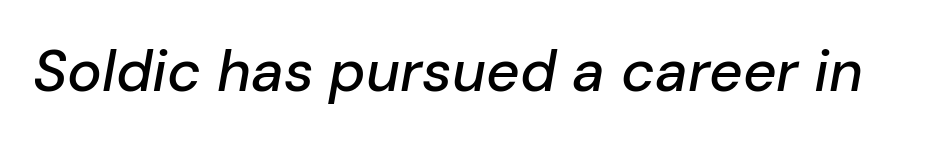
Descenders hang freely into open space. Tracking here is standard; glyphs follow each other at the usual distance. These lines are rendered in a variable-pitch font. If you drew a line through each stem, it would be angled.
